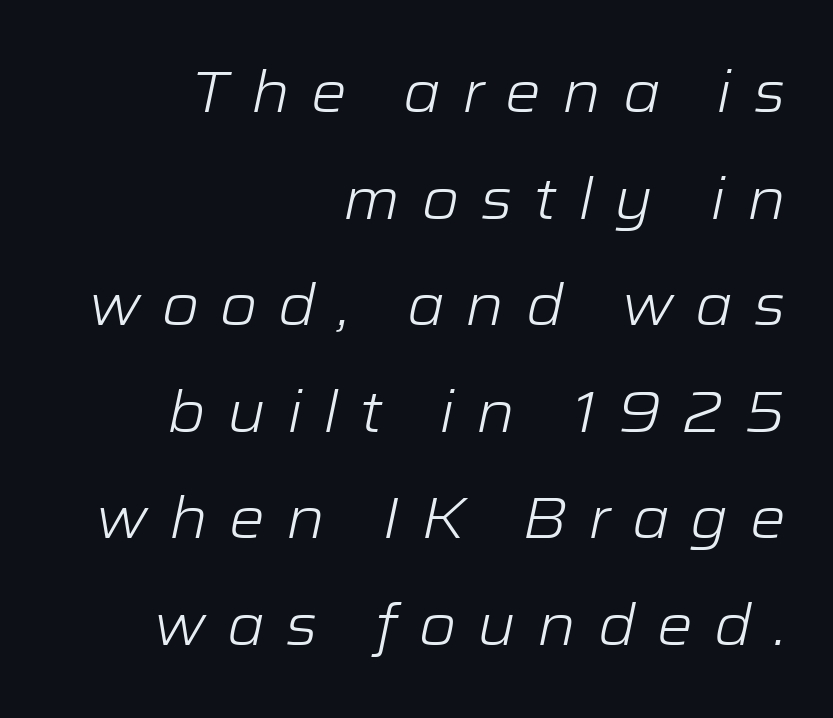
The face used here has a pronounced slope to its letters. Nobody drew a line under any word here. The passage shown is typed in a proportional face where columns would drift. Display-style spreading of the glyphs; the letterfit is very open. The typeface has the unassuming heft of standard copy or less.
